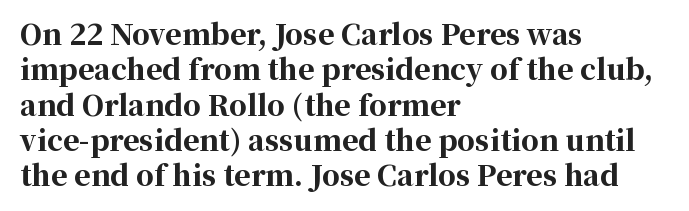
{"serif": "yes", "italic": "no", "bold": "yes", "weight": "bold", "width": "normal", "stroke_contrast": "high", "x_height": "medium", "monospaced": "no", "underline": "no", "align": "left", "line_spacing": "normal", "line_spacing_ratio": 1.26, "letter_spacing": "normal", "letter_spacing_em": 0.0, "glyph_px": 28}
